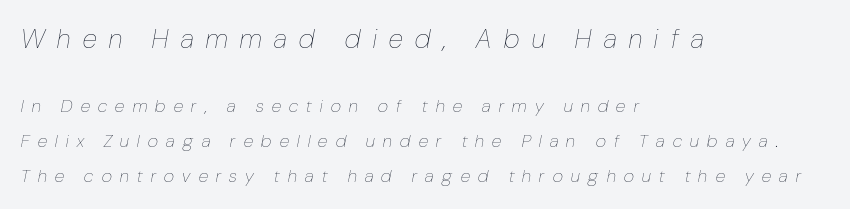
A great deal of white space separates one row of letters from the next. Unmarked baselines from the first word to the last. Students, note that the glyphs here are deliberately spaced far apart. Slanted lettering throughout. The lines are quadded left. Which of the two is more prominent by size? The first, at the top.
